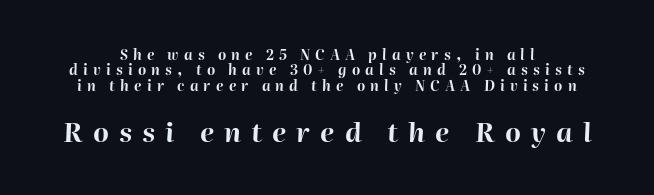
The image shows 27 px bold type, italic (leaning right); set tight line spacing (1.09x), unusually wide letter spacing (+0.37 em), not underlined; the second (bottom) block is 1.93x larger.
